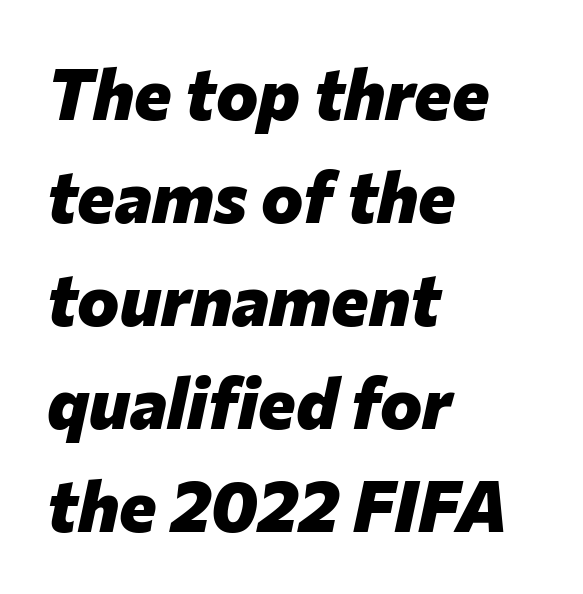
Notice how the stems are inclined rather than vertical — that's the hallmark of italics. Strokes here are thick enough to call this a true bold. Character widths vary here, with narrow letters taking less room than wide ones. The paragraph has a hard left edge and a soft right edge. The gap between lines stays unmarked.
